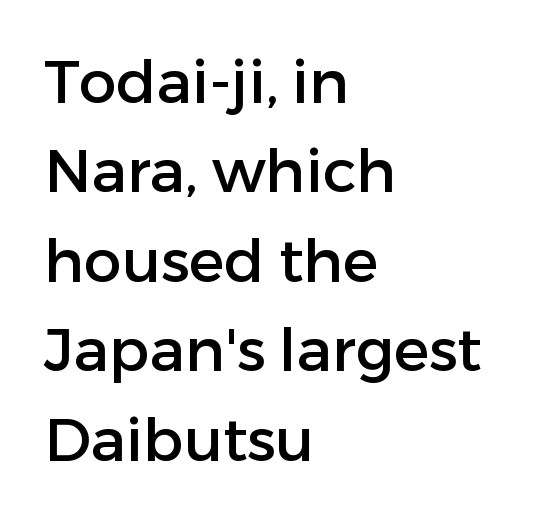
{"serif": "no", "italic": "no", "width": "normal", "stroke_contrast": "low", "x_height": "medium", "monospaced": "no", "underline": "no", "align": "left", "line_spacing": "normal", "line_spacing_ratio": 1.49, "letter_spacing": "normal", "letter_spacing_em": 0.0, "glyph_px": 60}
